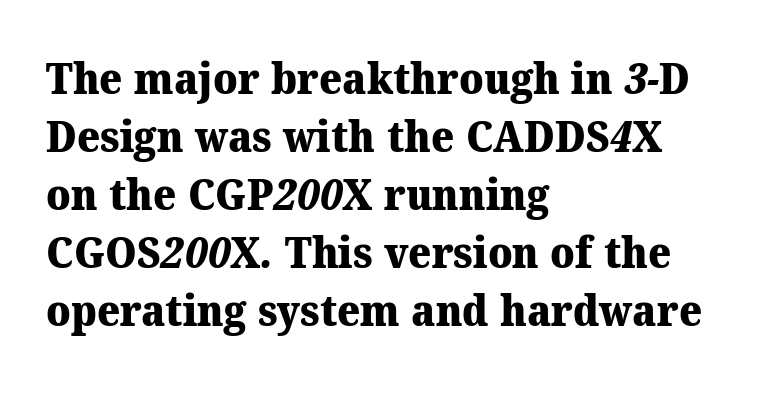
Q: Is the text bold? A: Yes.
Q: Is the typeface a serif or a sans-serif typeface? A: Serif.
Q: Is the text underlined? A: No.
Q: How is the paragraph aligned? A: Left-aligned.
Q: Is the spacing between letters normal or unusually wide? A: Normal.
Q: Is the spacing between lines tight, normal or loose? A: Normal.
Q: Width (condensed, normal, or wide)? A: Normal.
Q: Stroke contrast? A: Medium.
Q: x-height? A: Medium.
Q: Monospaced? A: No.
